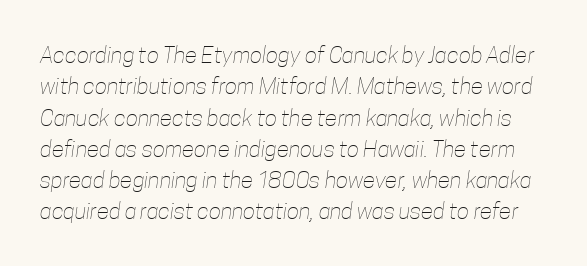
Each row of text sits above clean, open space. Weight: not bold — regular or lighter. Each word holds together tightly as a unit, with standard inter-letter gaps. Evenly set lines give the paragraph a standard silhouette.
